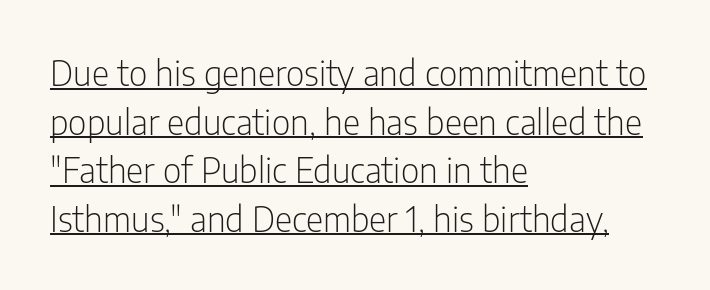
{"serif": "no", "italic": "no", "bold": "no", "weight": "light", "width": "condensed", "stroke_contrast": "low", "x_height": "medium", "monospaced": "no", "underline": "yes", "align": "left", "line_spacing": "normal", "line_spacing_ratio": 1.43, "letter_spacing": "normal", "letter_spacing_em": 0.0, "glyph_px": 34}
